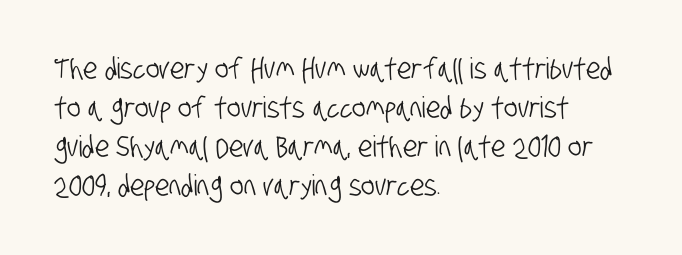
{"serif": "no", "width": "condensed", "stroke_contrast": "low", "x_height": "large", "monospaced": "no", "underline": "no", "align": "left", "line_spacing": "normal", "line_spacing_ratio": 1.34, "letter_spacing": "normal", "letter_spacing_em": 0.0, "glyph_px": 29}
